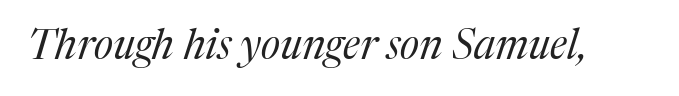
{"serif": "yes", "italic": "yes", "lean": "right", "slant_degrees": 17, "bold": "no", "weight": "regular", "width": "normal", "stroke_contrast": "medium", "x_height": "medium", "monospaced": "no", "underline": "no", "letter_spacing": "normal", "letter_spacing_em": 0.0, "glyph_px": 41}
